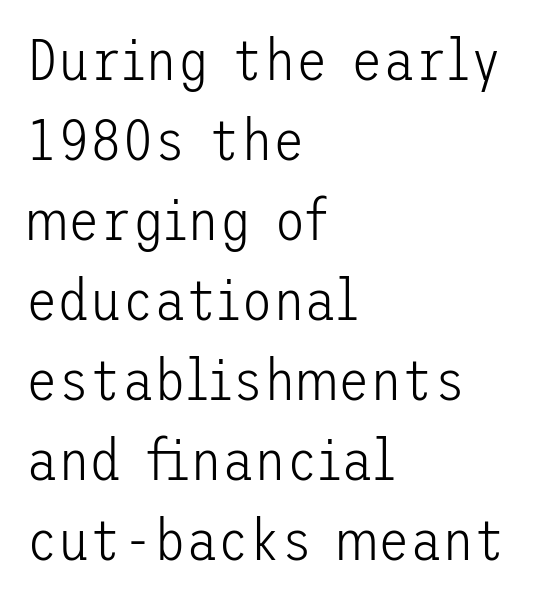
Q: Is the text bold? A: No.
Q: Is the text italic (slanted)? A: No, it is upright.
Q: Is the typeface a serif or a sans-serif typeface? A: Sans-serif.
Q: Is the text underlined? A: No.
Q: How is the paragraph aligned? A: Left-aligned.
Q: Is the spacing between letters normal or unusually wide? A: Normal.
Q: Is the spacing between lines tight, normal or loose? A: Normal.
Q: Width (condensed, normal, or wide)? A: Normal.
Q: Stroke contrast? A: Low.
Q: x-height? A: Medium.
